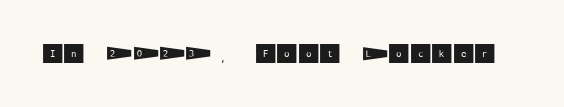
The image shows 22 px text type, upright; set normal letter spacing, not underlined.
